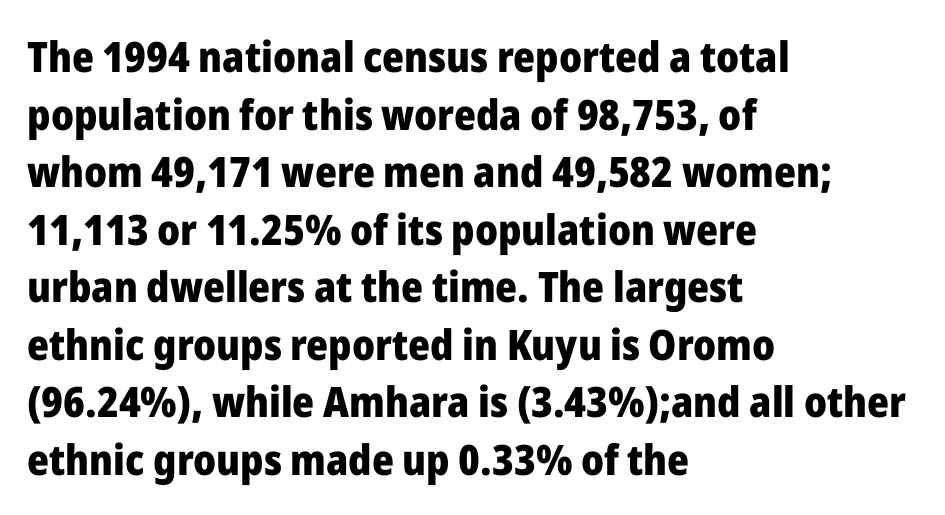
Q: Is the text bold? A: Yes.
Q: Is the text italic (slanted)? A: No, it is upright.
Q: Is the typeface a serif or a sans-serif typeface? A: Sans-serif.
Q: Is the text underlined? A: No.
Q: How is the paragraph aligned? A: Left-aligned.
Q: Is the spacing between letters normal or unusually wide? A: Normal.
Q: Is the spacing between lines tight, normal or loose? A: Normal.
Q: Width (condensed, normal, or wide)? A: Normal.
Q: Stroke contrast? A: Low.
Q: x-height? A: Medium.
Q: Monospaced? A: No.
